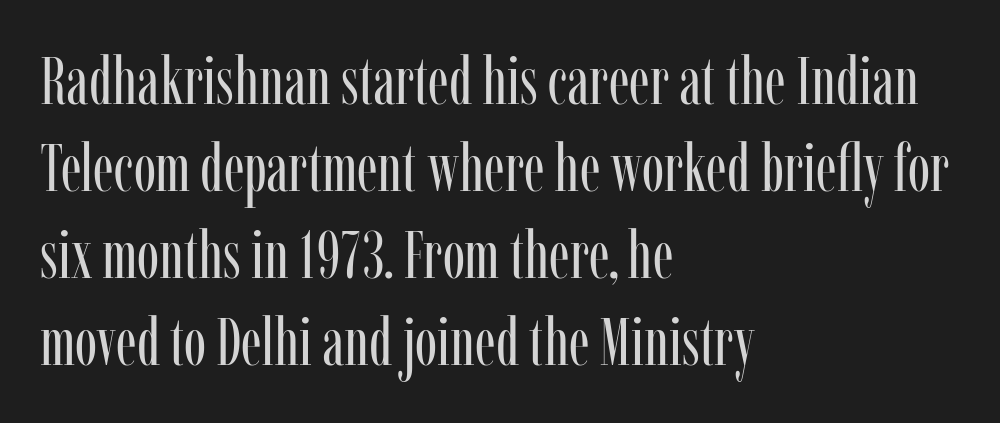
Q: Is the text bold? A: No.
Q: Is the text italic (slanted)? A: No, it is upright.
Q: Is the typeface a serif or a sans-serif typeface? A: Serif.
Q: Is the text underlined? A: No.
Q: How is the paragraph aligned? A: Left-aligned.
Q: Is the spacing between letters normal or unusually wide? A: Normal.
Q: Is the spacing between lines tight, normal or loose? A: Normal.
Q: Width (condensed, normal, or wide)? A: Condensed.
Q: Stroke contrast? A: Low.
Q: x-height? A: Medium.
Q: Monospaced? A: No.
